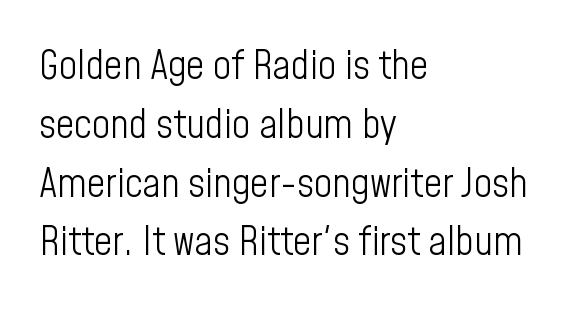
The image shows 40 px light, condensed sans-serif type, upright; set left-aligned, normal line spacing (1.47x), normal letter spacing, not underlined; low stroke contrast and a medium x-height.
